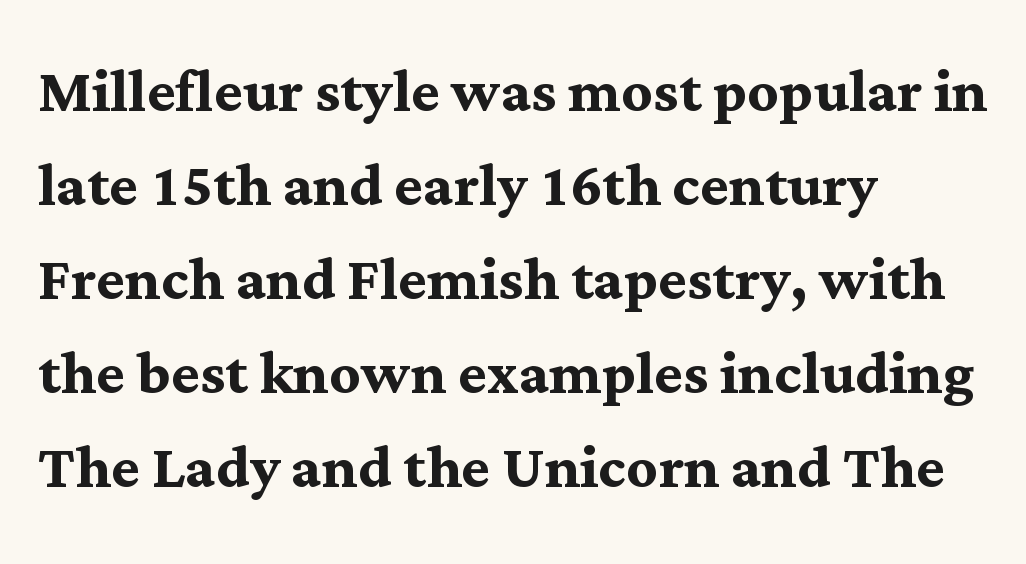
{"serif": "yes", "italic": "no", "bold": "yes", "weight": "semibold", "width": "normal", "stroke_contrast": "medium", "x_height": "medium", "monospaced": "no", "underline": "no", "align": "left", "line_spacing_ratio": 1.22, "letter_spacing": "normal", "letter_spacing_em": 0.0, "glyph_px": 77}
